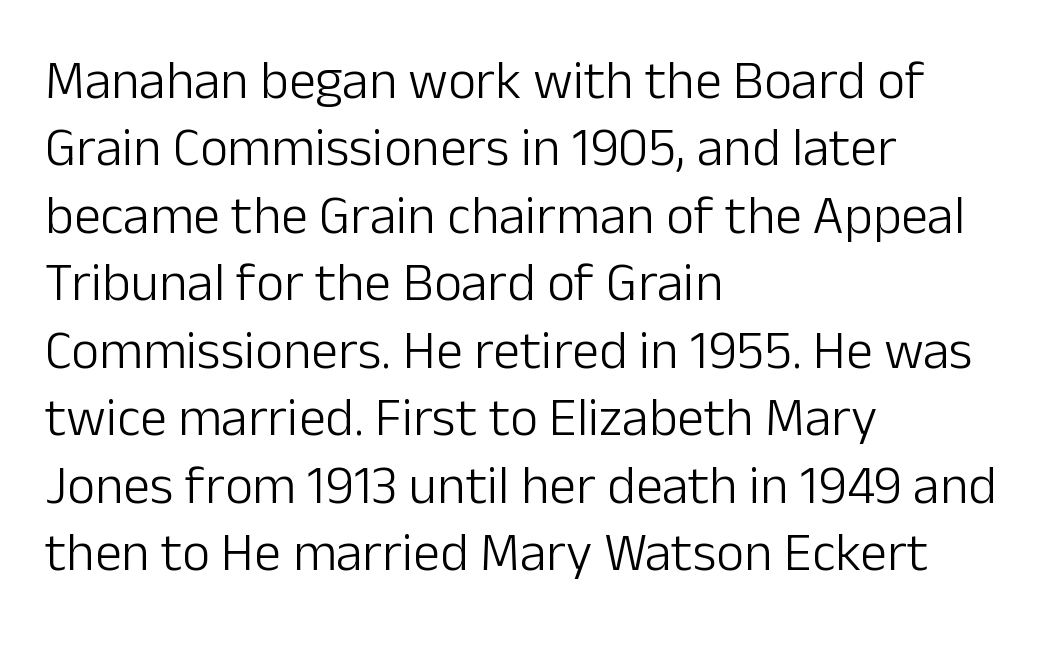
{"serif": "no", "italic": "no", "bold": "no", "weight": "light", "width": "normal", "stroke_contrast": "low", "x_height": "medium", "monospaced": "no", "underline": "no", "align": "left", "line_spacing": "normal", "line_spacing_ratio": 1.25, "letter_spacing": "normal", "letter_spacing_em": 0.0, "glyph_px": 54}
